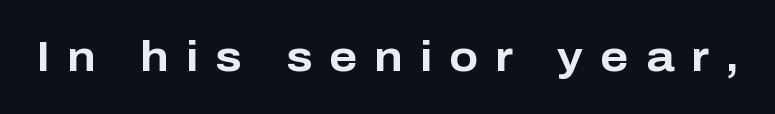
The image shows 42 px bold sans-serif type, upright; set unusually wide letter spacing (+0.41 em), not underlined; low stroke contrast and a medium x-height.
